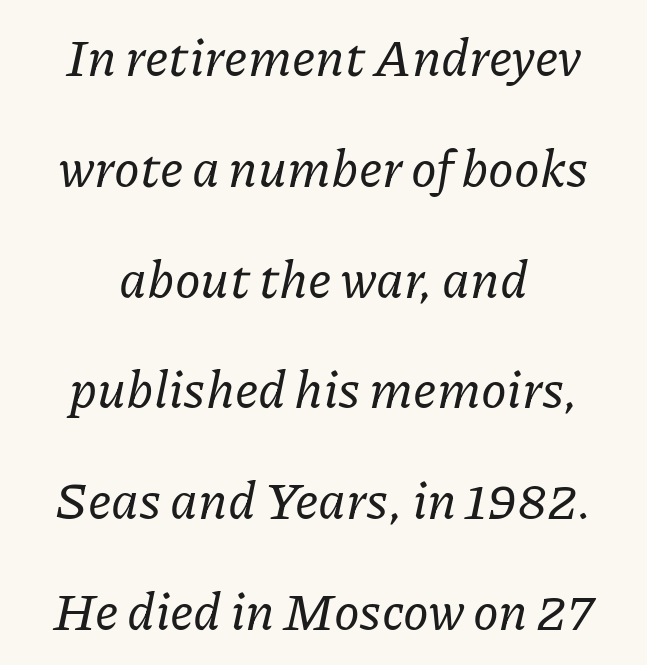
The image shows 52 px serif type, italic (leaning right); set centered, loose line spacing (2.13x), normal letter spacing, not underlined; low stroke contrast and a medium x-height.
